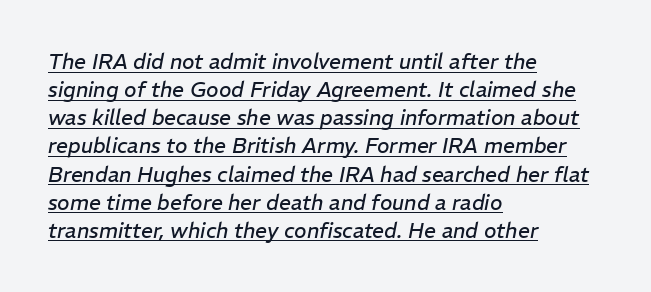
The image shows 21 px text type, italic (leaning right); set left-aligned, normal line spacing (1.34x), normal letter spacing, underlined.
